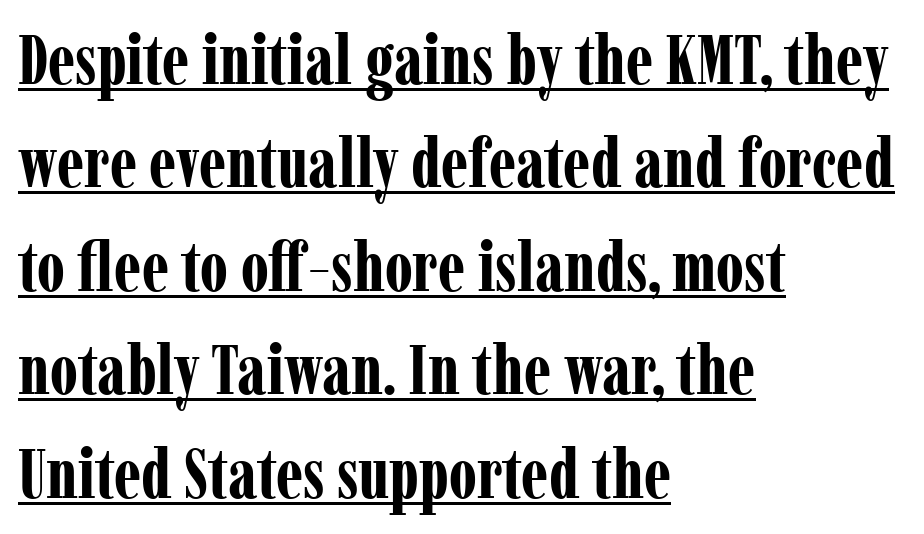
The image shows 69 px bold, condensed serif type, upright; set left-aligned, normal line spacing (1.5x), normal letter spacing, underlined; low stroke contrast and a medium x-height.
